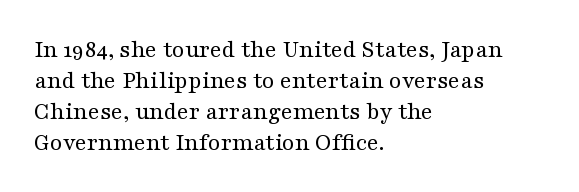
The image shows 25 px text type, upright; set left-aligned, line spacing 1.24x, normal letter spacing, not underlined.
